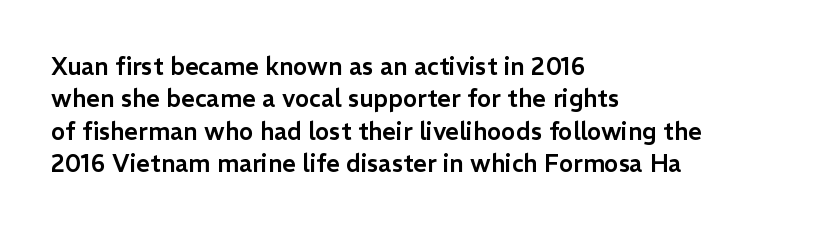
{"italic": "no", "underline": "no", "align": "left", "line_spacing": "normal", "line_spacing_ratio": 1.35, "letter_spacing": "normal", "letter_spacing_em": 0.0, "glyph_px": 24}
